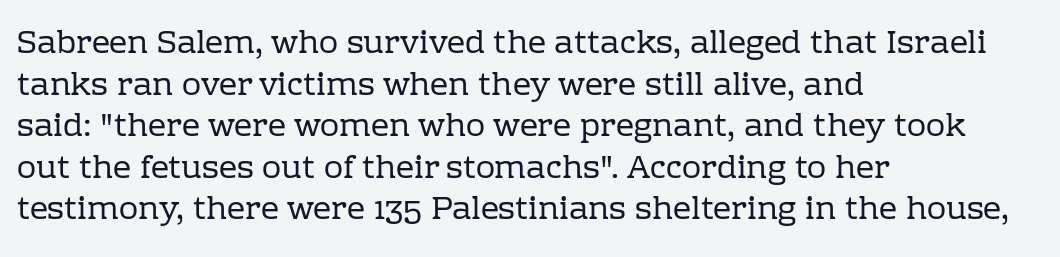
The strokes are not fattened; the text isn't bold. The letters advance in unequal steps, a hallmark of proportional type. Students, note that the glyphs here touch the page at normal intervals. The typesetter chose a ragged-right arrangement here.
